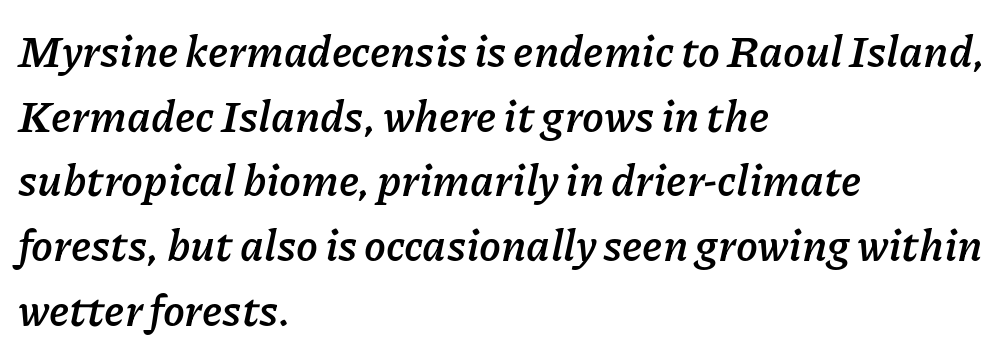
Q: Is the text bold? A: Yes.
Q: Is the text italic (slanted)? A: Yes, it leans right by about 11 degrees.
Q: Is the text underlined? A: No.
Q: How is the paragraph aligned? A: Left-aligned.
Q: Is the spacing between letters normal or unusually wide? A: Normal.
Q: Is the spacing between lines tight, normal or loose? A: Normal.
Q: Width (condensed, normal, or wide)? A: Normal.
Q: Stroke contrast? A: Low.
Q: x-height? A: Medium.
Q: Monospaced? A: No.
